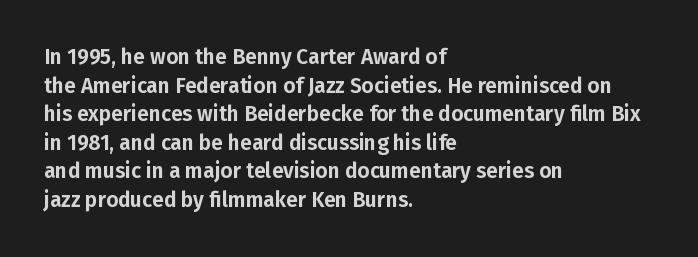
The rendering keeps characters at their native spacing. Does the lettering tilt? It doesn't — this is upright. Descender tails drop into unmarked territory. The lines sit at an ordinary, default distance from one another. One-word summary of the alignment: left.
